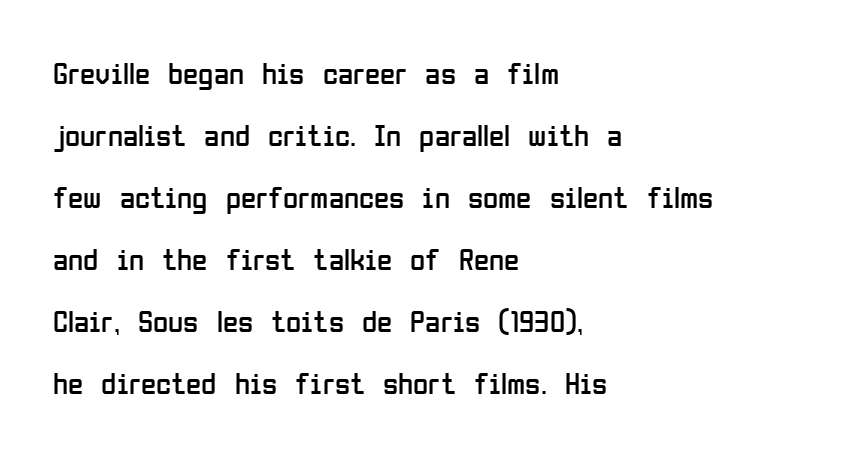
{"serif": "no", "italic": "no", "bold": "no", "weight": "regular", "width": "condensed", "stroke_contrast": "low", "x_height": "medium", "monospaced": "no", "underline": "no", "align": "left", "line_spacing": "loose", "line_spacing_ratio": 2.0, "letter_spacing": "normal", "letter_spacing_em": 0.0, "glyph_px": 31}
